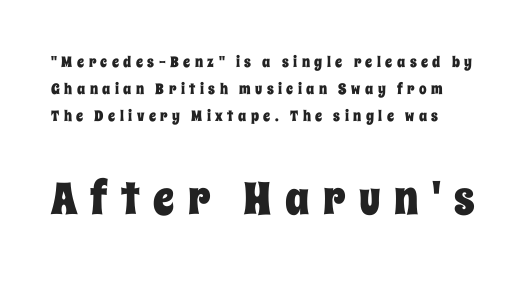
{"italic": "no", "width": "condensed", "stroke_contrast": "low", "x_height": "large", "monospaced": "no", "underline": "no", "line_spacing_ratio": 1.79, "letter_spacing": "wide", "letter_spacing_em": 0.3, "larger_block": "second", "size_ratio": 3.0, "glyph_px": 45}
